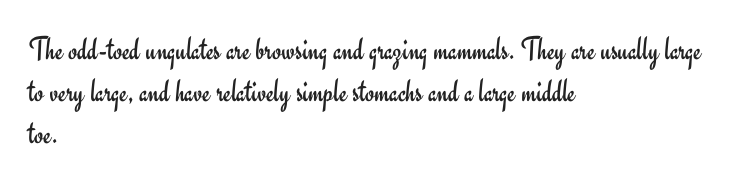
{"serif": "no", "bold": "no", "weight": "regular", "width": "normal", "stroke_contrast": "low", "x_height": "small", "monospaced": "no", "underline": "no", "align": "left", "line_spacing": "normal", "line_spacing_ratio": 1.28, "letter_spacing": "normal", "letter_spacing_em": 0.0, "glyph_px": 33}
